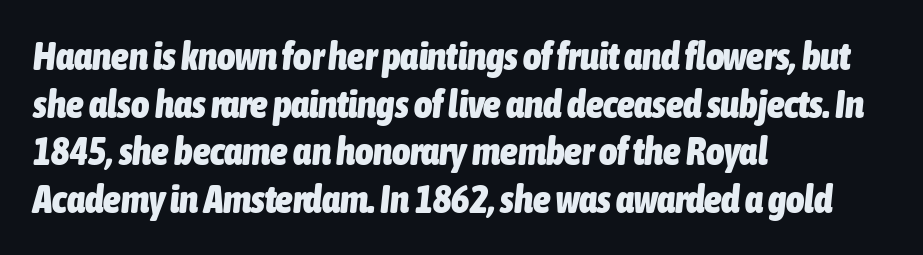
The image shows 39 px heavy, condensed type, italic (leaning right); set left-aligned, line spacing 1.22x, normal letter spacing, not underlined; low stroke contrast and a medium x-height.
